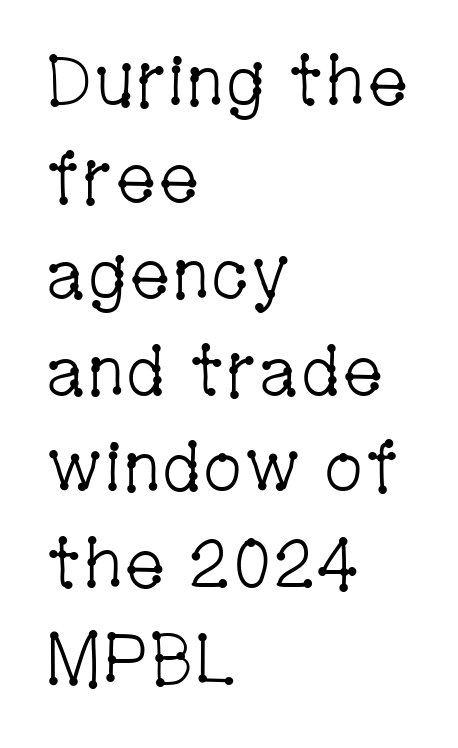
Posture: straight, roman, zero tilt. Only glyphs here, with clear space below each row. The face looks like a standard text weight, possibly lighter. The rendering shows small feet on the letterforms — a serif design. The rendering anchors every line to the left-hand side. Normally led — the rows are evenly, conventionally spaced.
